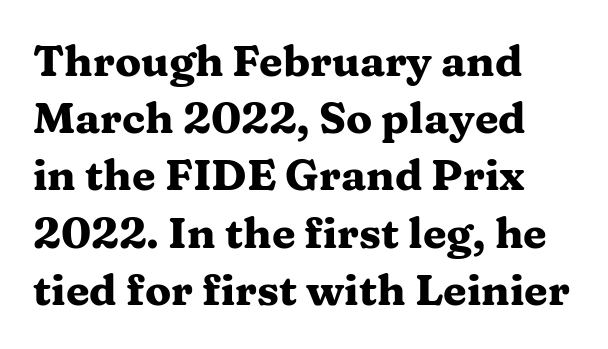
{"serif": "yes", "italic": "no", "bold": "yes", "weight": "heavy", "width": "wide", "stroke_contrast": "medium", "x_height": "medium", "monospaced": "no", "underline": "no", "line_spacing": "normal", "line_spacing_ratio": 1.33, "letter_spacing": "normal", "letter_spacing_em": 0.0, "glyph_px": 43}
